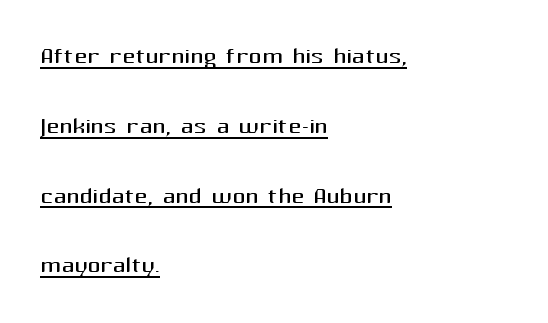
{"serif": "no", "italic": "no", "bold": "no", "weight": "regular", "width": "normal", "stroke_contrast": "medium", "x_height": "medium", "monospaced": "no", "underline": "yes", "align": "left", "line_spacing": "loose", "line_spacing_ratio": 2.18, "letter_spacing": "normal", "letter_spacing_em": 0.0, "glyph_px": 32}
